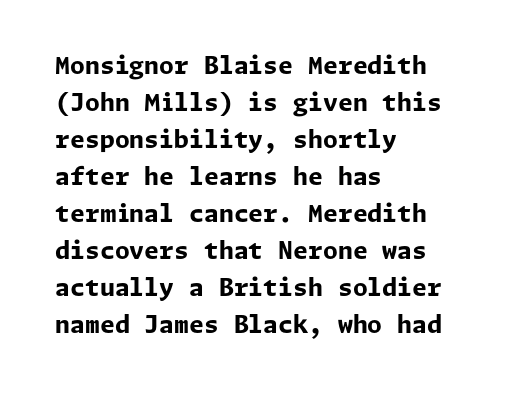
These lines sit exactly where default settings would place them. Descenders are the only things crossing below the line. As a designer I'd log this as weight 700, bold. Where is the straight margin? On the left. The axis of the letterforms is exactly vertical. No extra tracking has been applied to these lines.
